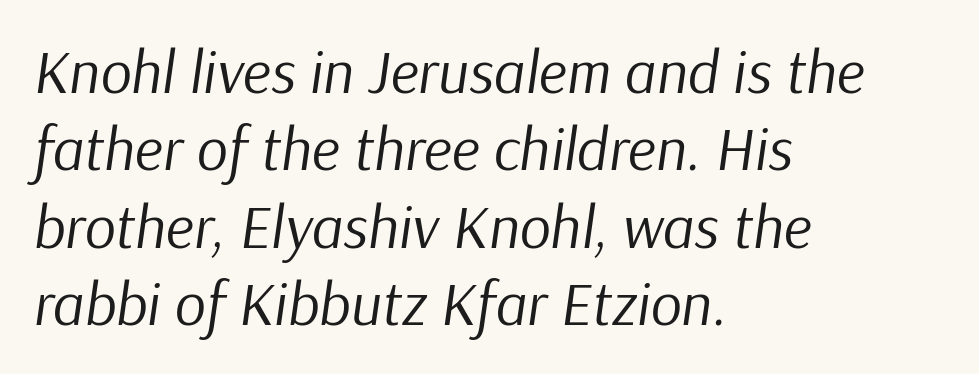
The image shows 61 px regular-weight type, italic (leaning right); set left-aligned, normal line spacing (1.27x), normal letter spacing, not underlined; low stroke contrast and a medium x-height.
